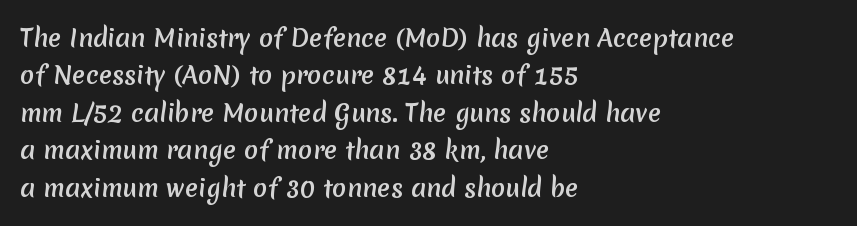
Q: Is the text underlined? A: No.
Q: How is the paragraph aligned? A: Left-aligned.
Q: Is the spacing between letters normal or unusually wide? A: Normal.
Q: Is the spacing between lines tight, normal or loose? A: Normal.
